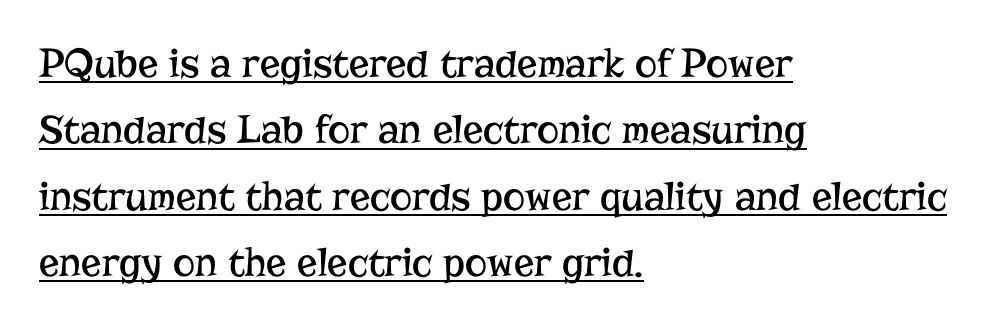
{"serif": "yes", "italic": "no", "bold": "no", "weight": "regular", "width": "normal", "stroke_contrast": "low", "x_height": "medium", "monospaced": "no", "underline": "yes", "align": "left", "line_spacing": "normal", "line_spacing_ratio": 1.58, "letter_spacing": "normal", "letter_spacing_em": 0.0, "glyph_px": 42}
